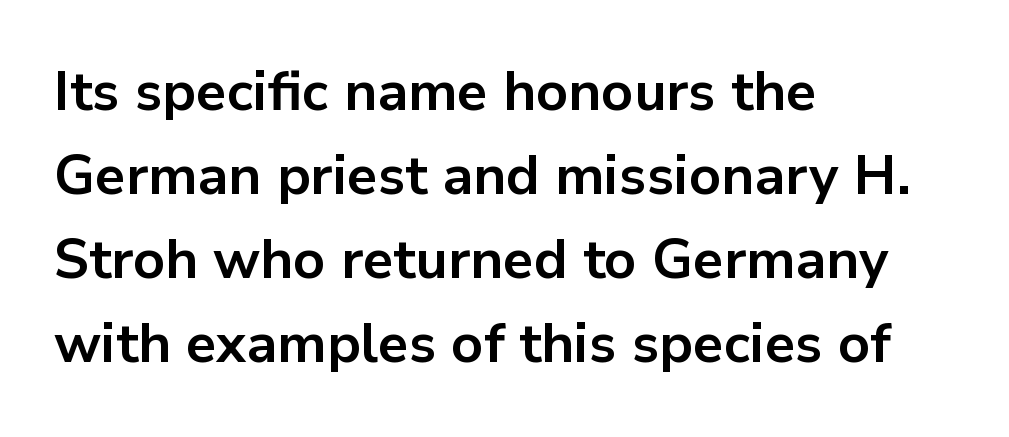
Q: Is the text bold? A: Yes.
Q: Is the text italic (slanted)? A: No, it is upright.
Q: Is the typeface a serif or a sans-serif typeface? A: Sans-serif.
Q: Is the text underlined? A: No.
Q: How is the paragraph aligned? A: Left-aligned.
Q: Is the spacing between letters normal or unusually wide? A: Normal.
Q: Is the spacing between lines tight, normal or loose? A: Normal.
Q: Width (condensed, normal, or wide)? A: Normal.
Q: Stroke contrast? A: Low.
Q: x-height? A: Medium.
Q: Monospaced? A: No.
